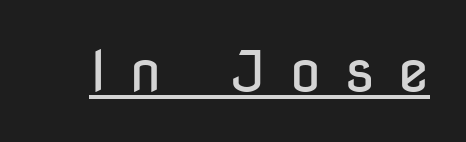
Q: Is the text bold? A: No.
Q: Is the text italic (slanted)? A: No, it is upright.
Q: Is the typeface a serif or a sans-serif typeface? A: Sans-serif.
Q: Is the text underlined? A: Yes.
Q: Is the spacing between letters normal or unusually wide? A: Unusually wide.
Q: Width (condensed, normal, or wide)? A: Condensed.
Q: Stroke contrast? A: Low.
Q: x-height? A: Medium.
Q: Monospaced? A: No.
